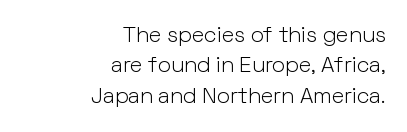
Each stroke keeps to a modest, everyday thickness or less. Vertical spacing — default. The lines in this sample share a right terminus and differ only in where they begin. Words float on clear page, feet unadorned. You could call the tracking neutral — neither tight nor loose.
